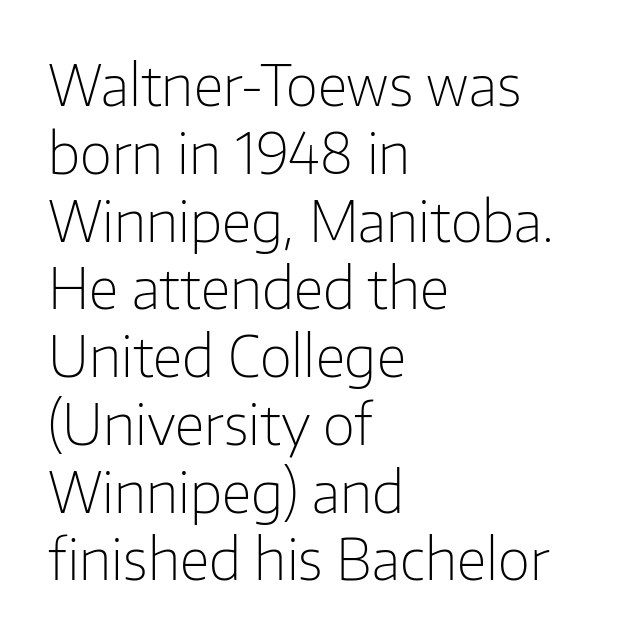
The image shows 56 px light sans-serif type, upright; set left-aligned, line spacing 1.21x, normal letter spacing, not underlined; low stroke contrast and a medium x-height.
